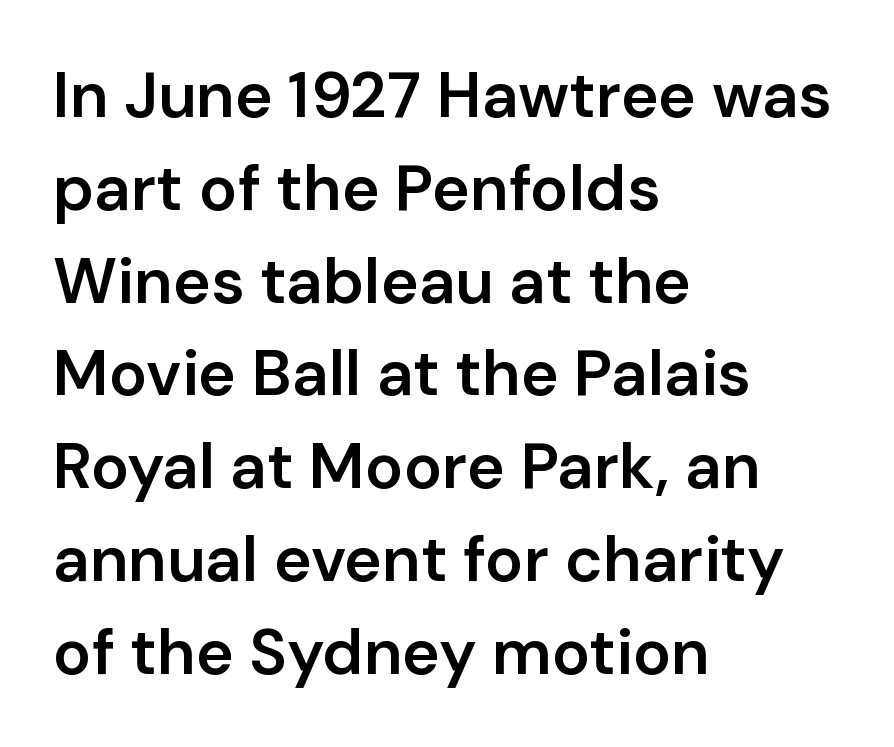
{"serif": "no", "italic": "no", "bold": "semi", "weight": "semibold", "width": "normal", "stroke_contrast": "low", "x_height": "medium", "monospaced": "no", "underline": "no", "align": "left", "line_spacing": "normal", "line_spacing_ratio": 1.45, "letter_spacing": "normal", "letter_spacing_em": 0.0, "glyph_px": 64}
